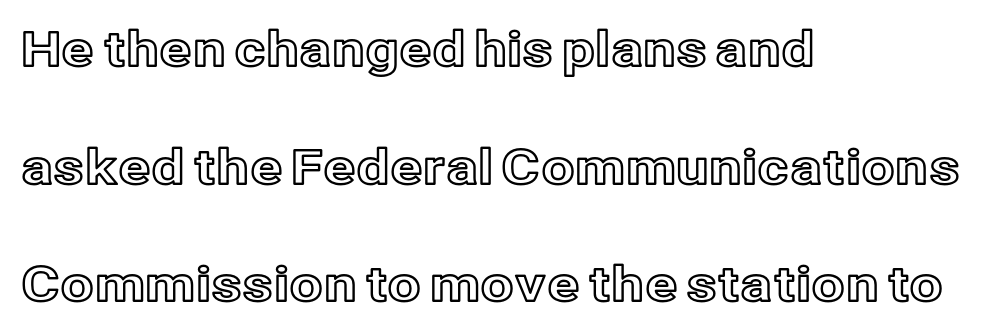
Q: Is the text italic (slanted)? A: No, it is upright.
Q: Is the text underlined? A: No.
Q: How is the paragraph aligned? A: Left-aligned.
Q: Is the spacing between letters normal or unusually wide? A: Normal.
Q: Is the spacing between lines tight, normal or loose? A: Loose.
Q: Width (condensed, normal, or wide)? A: Normal.
Q: x-height? A: Medium.
Q: Monospaced? A: No.
